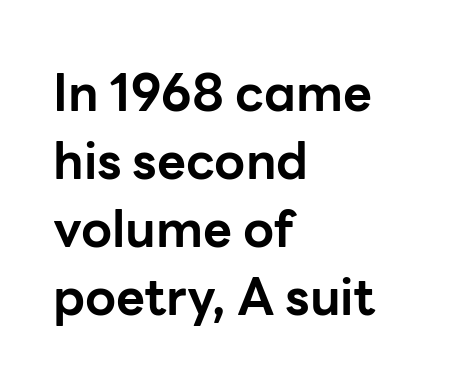
Visually the block forms a straight wall on the left and a jagged coastline on the right. The typesetting leans heavy: a genuine bold. Rendered with straight, roman letterforms. These lines are rendered in a variable-pitch font.
